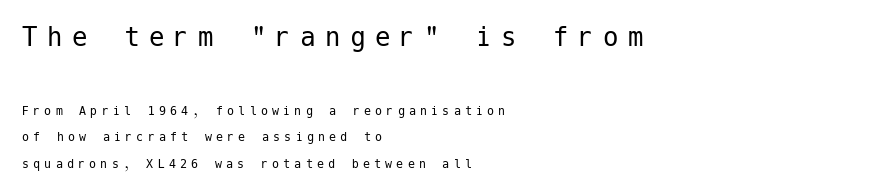
Q: Is the text bold? A: No.
Q: Is the text italic (slanted)? A: No, it is upright.
Q: Is the typeface a serif or a sans-serif typeface? A: Sans-serif.
Q: Is the text underlined? A: No.
Q: How is the paragraph aligned? A: Left-aligned.
Q: Is the spacing between letters normal or unusually wide? A: Unusually wide.
Q: Which block of text is set in a larger size, the first (top) or the second (bottom)? A: The first (top) one.
Q: Width (condensed, normal, or wide)? A: Normal.
Q: Stroke contrast? A: Low.
Q: x-height? A: Medium.
